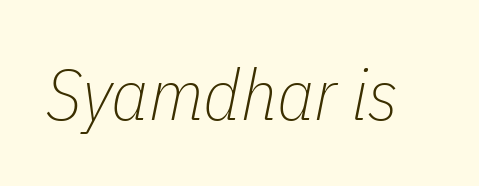
{"italic": "yes", "lean": "right", "slant_degrees": 11, "bold": "no", "weight": "thin", "width": "condensed", "stroke_contrast": "low", "x_height": "medium", "monospaced": "no", "underline": "no", "letter_spacing": "normal", "letter_spacing_em": 0.0, "glyph_px": 72}
